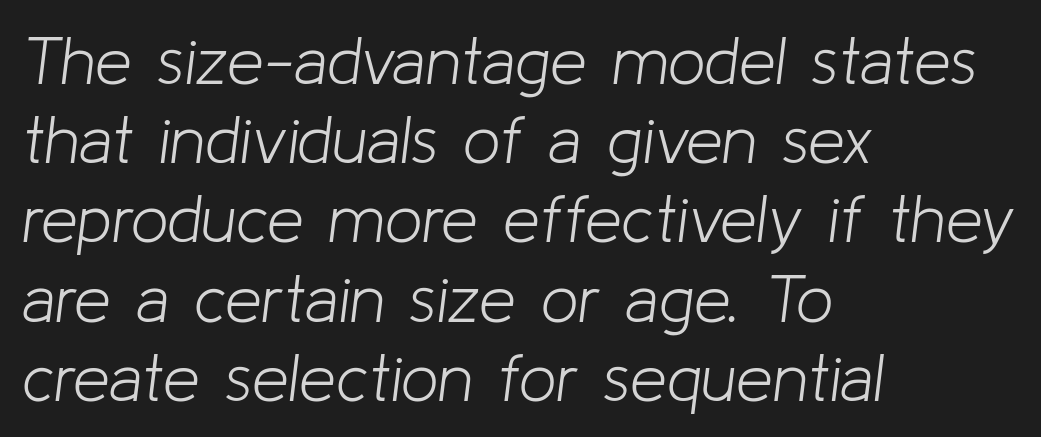
The image shows 66 px light type, italic (leaning right); set left-aligned, line spacing 1.2x, normal letter spacing, not underlined; low stroke contrast and a medium x-height.
